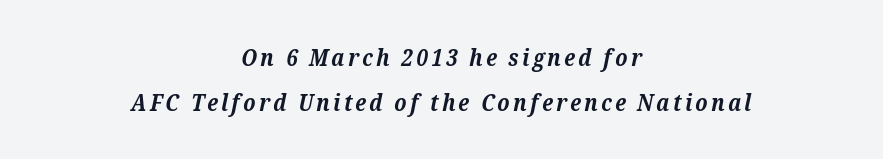
Does the weight exceed regular? Yes, all the way to bold. If you measured baseline to baseline, you'd find a long distance. The paragraph shown floats in the horizontal middle. Tall strokes in this sample are angled rather than plumb. A clean baseline with only descenders dipping below it.
